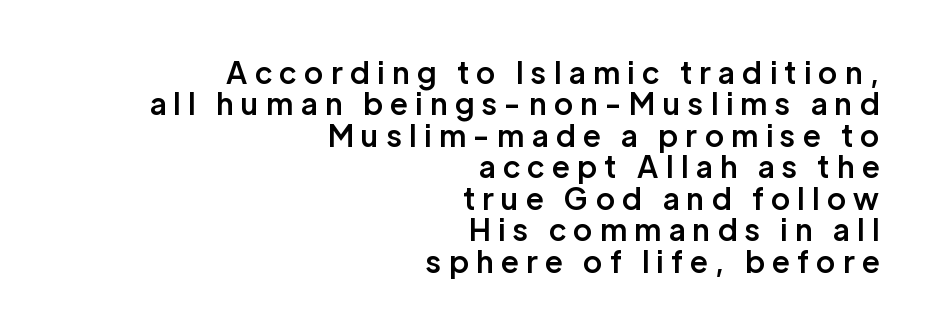
The image shows 30 px semibold sans-serif type, upright; set right-aligned, tight line spacing (1.05x), unusually wide letter spacing (+0.26 em), not underlined; low stroke contrast and a medium x-height.
